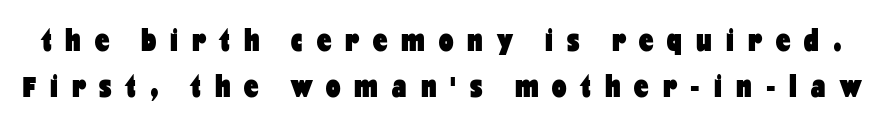
{"serif": "no", "italic": "no", "bold": "yes", "weight": "heavy", "width": "condensed", "stroke_contrast": "low", "x_height": "medium", "monospaced": "no", "underline": "no", "line_spacing": "normal", "line_spacing_ratio": 1.44, "letter_spacing": "wide", "letter_spacing_em": 0.44, "glyph_px": 32}
